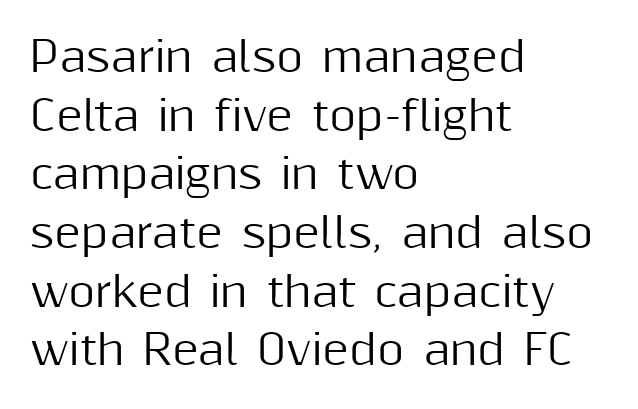
{"serif": "no", "italic": "no", "width": "normal", "stroke_contrast": "medium", "x_height": "medium", "monospaced": "no", "underline": "no", "align": "left", "line_spacing": "normal", "line_spacing_ratio": 1.43, "letter_spacing": "normal", "letter_spacing_em": 0.0, "glyph_px": 41}
